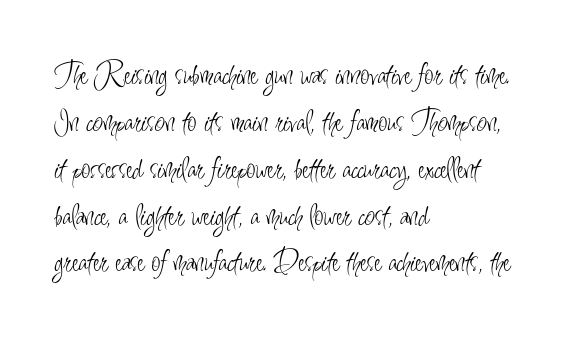
Q: Is the text bold? A: No.
Q: Is the typeface a serif or a sans-serif typeface? A: Sans-serif.
Q: Is the text underlined? A: No.
Q: How is the paragraph aligned? A: Left-aligned.
Q: Is the spacing between letters normal or unusually wide? A: Normal.
Q: Is the spacing between lines tight, normal or loose? A: Normal.
Q: Width (condensed, normal, or wide)? A: Condensed.
Q: Stroke contrast? A: Low.
Q: x-height? A: Small.
Q: Monospaced? A: No.
